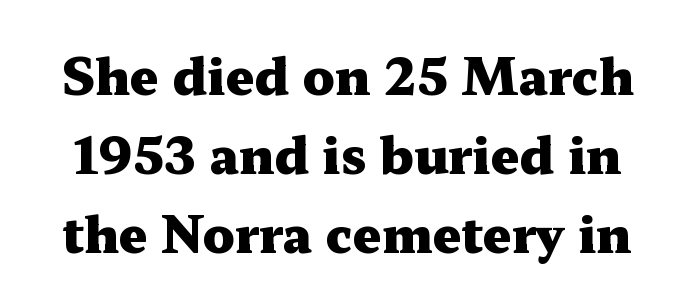
Q: Is the text bold? A: Yes.
Q: Is the text italic (slanted)? A: No, it is upright.
Q: Is the typeface a serif or a sans-serif typeface? A: Serif.
Q: Is the text underlined? A: No.
Q: Is the spacing between letters normal or unusually wide? A: Normal.
Q: Is the spacing between lines tight, normal or loose? A: Normal.
Q: Width (condensed, normal, or wide)? A: Wide.
Q: Stroke contrast? A: Medium.
Q: x-height? A: Medium.
Q: Monospaced? A: No.
